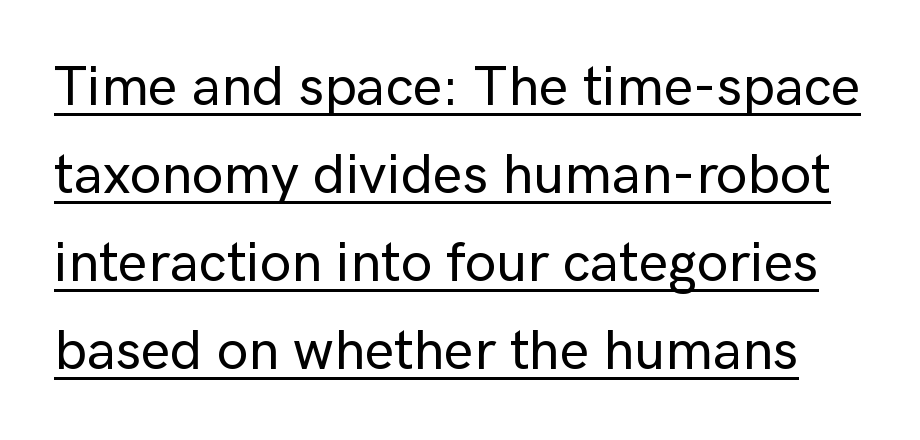
Q: Is the text italic (slanted)? A: No, it is upright.
Q: Is the typeface a serif or a sans-serif typeface? A: Sans-serif.
Q: Is the text underlined? A: Yes.
Q: Is the spacing between letters normal or unusually wide? A: Normal.
Q: Is the spacing between lines tight, normal or loose? A: Normal.
Q: Width (condensed, normal, or wide)? A: Normal.
Q: Stroke contrast? A: Low.
Q: x-height? A: Medium.
Q: Monospaced? A: No.
